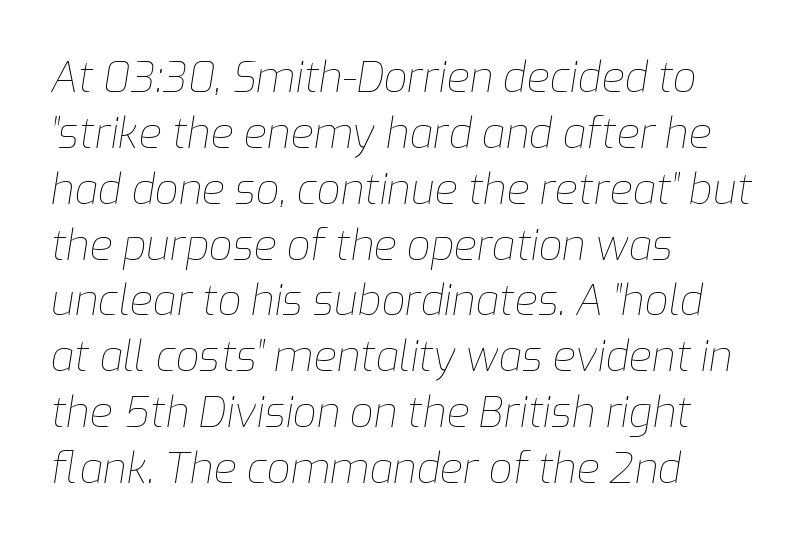
Q: Is the text bold? A: No.
Q: Is the text italic (slanted)? A: Yes, it leans right by about 9 degrees.
Q: Is the text underlined? A: No.
Q: How is the paragraph aligned? A: Left-aligned.
Q: Is the spacing between letters normal or unusually wide? A: Normal.
Q: Is the spacing between lines tight, normal or loose? A: Normal.
Q: Width (condensed, normal, or wide)? A: Normal.
Q: Stroke contrast? A: Low.
Q: x-height? A: Medium.
Q: Monospaced? A: No.
